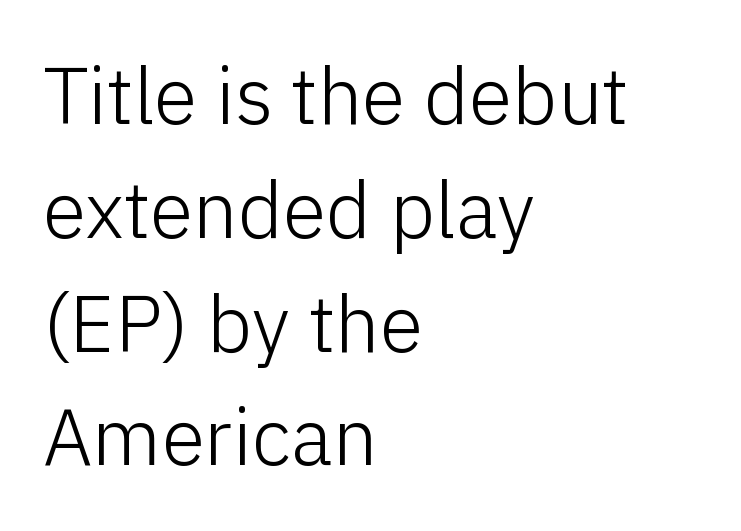
{"serif": "no", "italic": "no", "bold": "no", "weight": "light", "width": "normal", "stroke_contrast": "low", "x_height": "medium", "monospaced": "no", "underline": "no", "align": "left", "line_spacing": "normal", "line_spacing_ratio": 1.44, "letter_spacing": "normal", "letter_spacing_em": 0.0, "glyph_px": 79}
